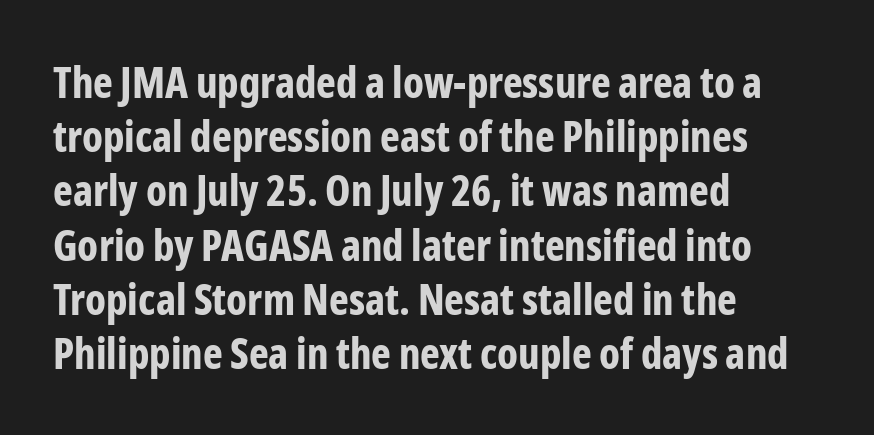
Note the varied advance widths — an 'i' is clearly narrower than an 'm'. The lines sit at an ordinary, default distance from one another. Heavy, bold letterforms. This is the regular roman posture of the typeface.
